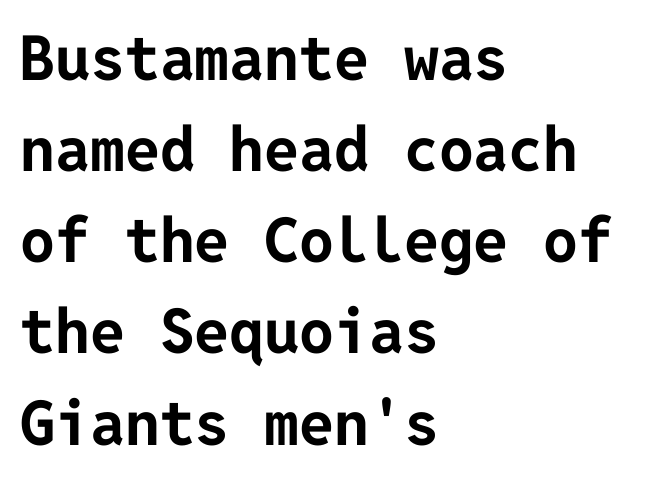
{"serif": "no", "italic": "no", "bold": "yes", "weight": "bold", "width": "normal", "stroke_contrast": "low", "x_height": "medium", "underline": "no", "align": "left", "line_spacing": "normal", "line_spacing_ratio": 1.47, "letter_spacing": "normal", "letter_spacing_em": 0.0, "glyph_px": 62}
